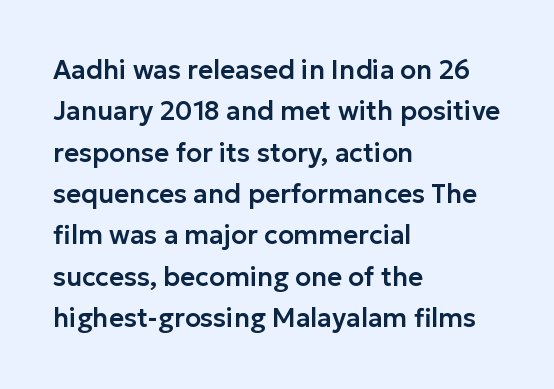
Q: Is the text italic (slanted)? A: No, it is upright.
Q: Is the text underlined? A: No.
Q: How is the paragraph aligned? A: Left-aligned.
Q: Is the spacing between letters normal or unusually wide? A: Normal.
Q: Is the spacing between lines tight, normal or loose? A: Normal.
